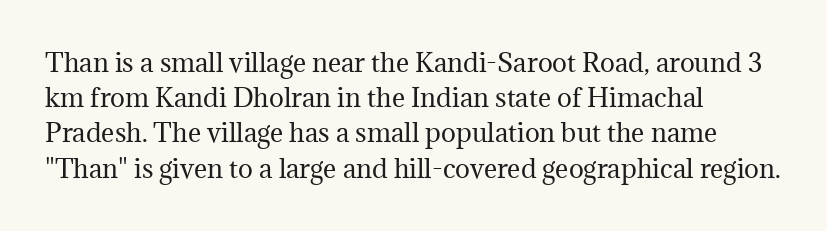
Weight: not bold — regular or lighter. Summary of vertical rhythm: regular, with standard interline spacing. Italic? Not at all — the glyphs are vertical. Words appear dense and cohesive because spacing is normal. Glance below the letters and you will spot only blank space.
